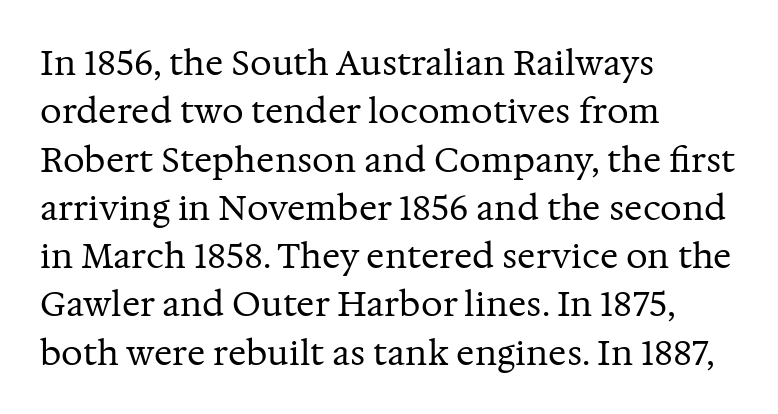
These lines are rendered in a variable-pitch font. What stands out about the letter spacing? Nothing — it is the standard amount. The face looks like a standard text weight, possibly lighter. Whoever set this chose a conventional vertical rhythm.
